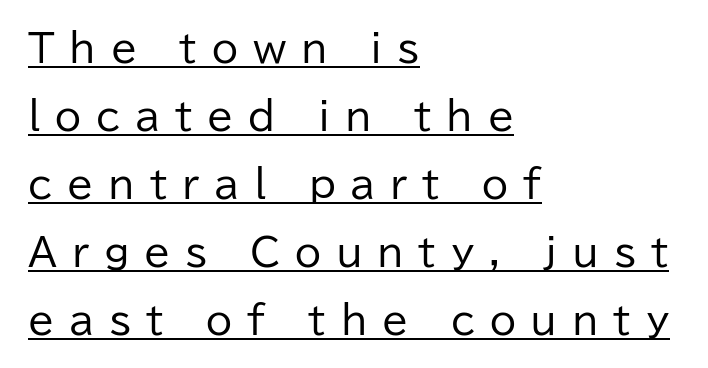
{"serif": "no", "italic": "no", "bold": "no", "weight": "regular", "width": "normal", "stroke_contrast": "low", "x_height": "medium", "monospaced": "no", "underline": "yes", "align": "left", "line_spacing_ratio": 1.79, "letter_spacing": "wide", "letter_spacing_em": 0.39, "glyph_px": 38}
